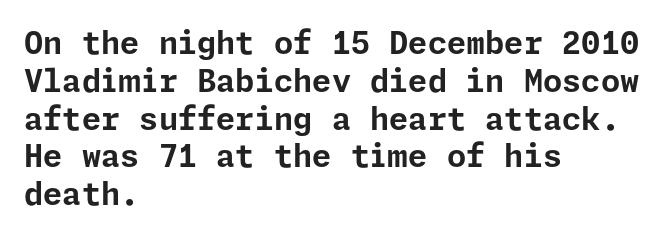
Inter-character spacing is left at the font's built-in metrics. The designer went with a sans here, leaving each stem footless. Pretty heavy lettering here — definitely bold. The passage is arranged the way most books set body copy — flush left. The foot of each line stays bare and open. Is there any slant? The stems are plumb.
